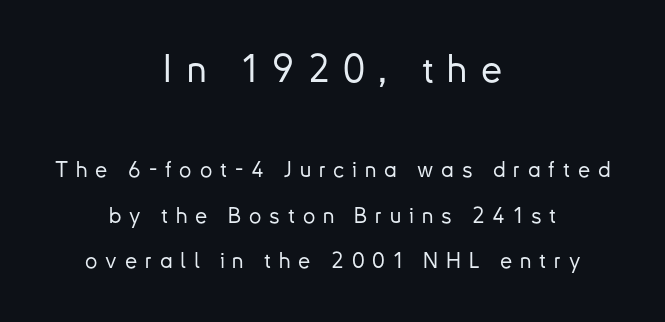
{"serif": "no", "italic": "no", "width": "normal", "stroke_contrast": "low", "x_height": "small", "monospaced": "no", "underline": "no", "align": "center", "line_spacing": "loose", "line_spacing_ratio": 2.07, "letter_spacing": "wide", "letter_spacing_em": 0.36, "larger_block": "first", "size_ratio": 1.73, "glyph_px": 38}
